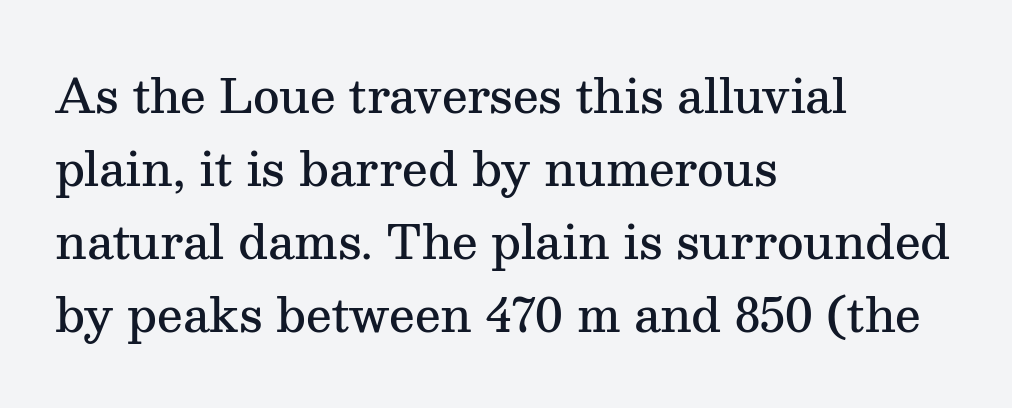
Q: Is the text bold? A: Semi-bold.
Q: Is the text italic (slanted)? A: No, it is upright.
Q: Is the typeface a serif or a sans-serif typeface? A: Serif.
Q: Is the text underlined? A: No.
Q: How is the paragraph aligned? A: Left-aligned.
Q: Is the spacing between letters normal or unusually wide? A: Normal.
Q: Is the spacing between lines tight, normal or loose? A: Normal.
Q: Width (condensed, normal, or wide)? A: Normal.
Q: Stroke contrast? A: Medium.
Q: x-height? A: Medium.
Q: Monospaced? A: No.
